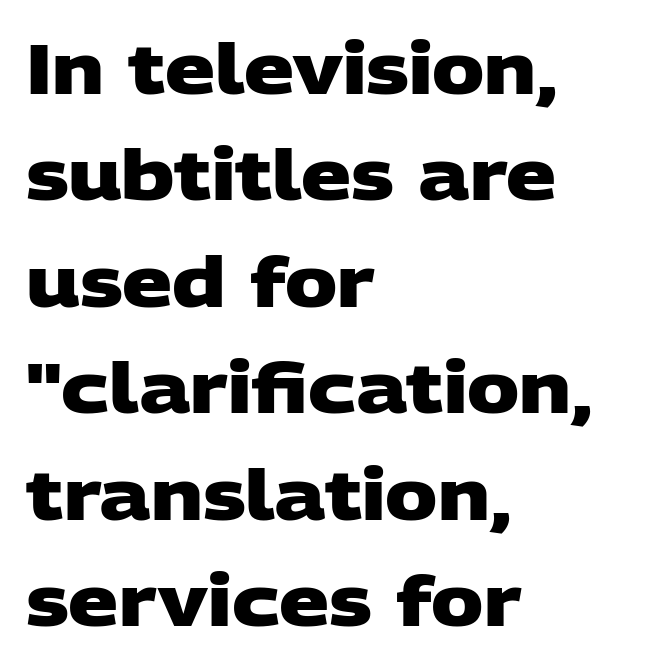
The image shows 70 px heavy, wide sans-serif type; set left-aligned, normal line spacing (1.52x), normal letter spacing, not underlined; low stroke contrast and a large x-height.
